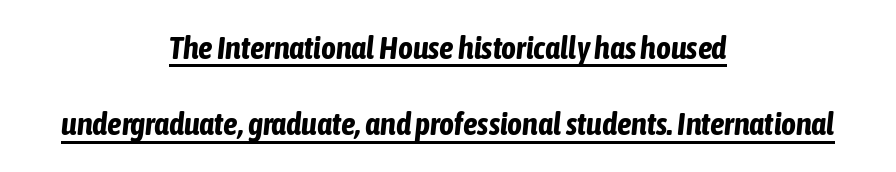
{"italic": "yes", "lean": "right", "slant_degrees": 6, "bold": "yes", "weight": "bold", "width": "condensed", "stroke_contrast": "low", "x_height": "medium", "monospaced": "no", "underline": "yes", "align": "center", "line_spacing": "loose", "line_spacing_ratio": 2.39, "letter_spacing": "normal", "letter_spacing_em": 0.0, "glyph_px": 32}
